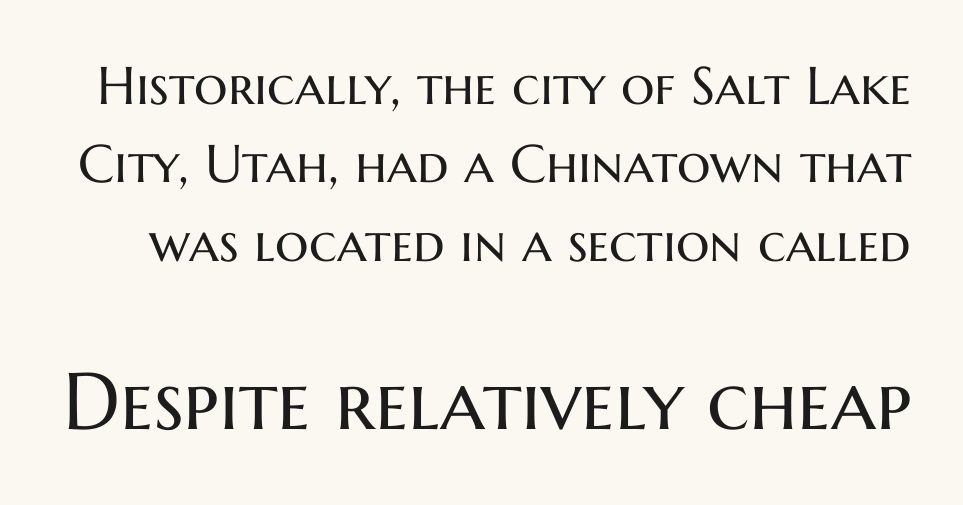
Reading top to bottom, the characters get bigger at the block break. One glance says typical: line gaps are just what's usual. Clear beneath every line of the passage. Each word holds together tightly as a unit, with standard inter-letter gaps.
